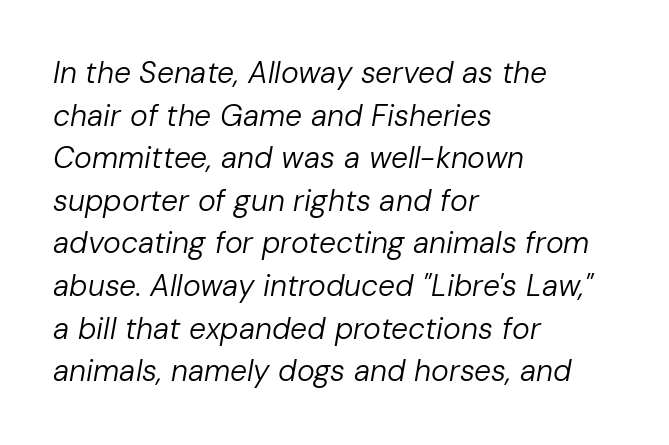
Q: Is the text bold? A: No.
Q: Is the text italic (slanted)? A: Yes, it leans right by about 10 degrees.
Q: Is the text underlined? A: No.
Q: How is the paragraph aligned? A: Left-aligned.
Q: Is the spacing between letters normal or unusually wide? A: Normal.
Q: Is the spacing between lines tight, normal or loose? A: Normal.
Q: Width (condensed, normal, or wide)? A: Normal.
Q: Stroke contrast? A: Low.
Q: x-height? A: Medium.
Q: Monospaced? A: No.
